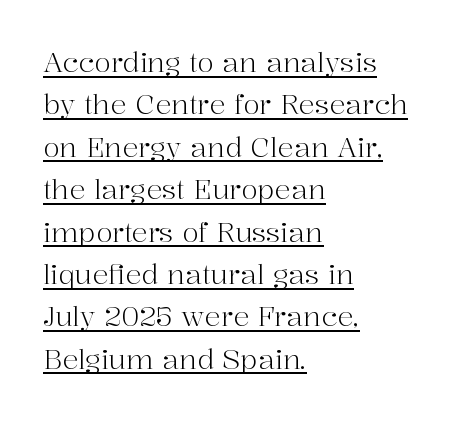
The image shows 27 px text type, upright; set left-aligned, normal line spacing (1.57x), normal letter spacing, underlined.
